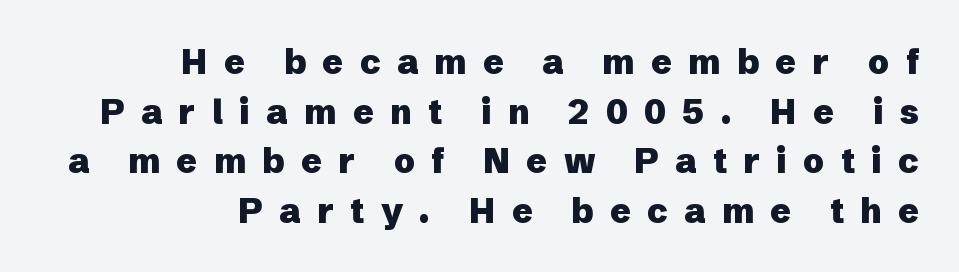
The image shows 34 px heavy sans-serif type, upright; set right-aligned, normal line spacing (1.46x), unusually wide letter spacing (+0.48 em), not underlined; low stroke contrast and a medium x-height.
